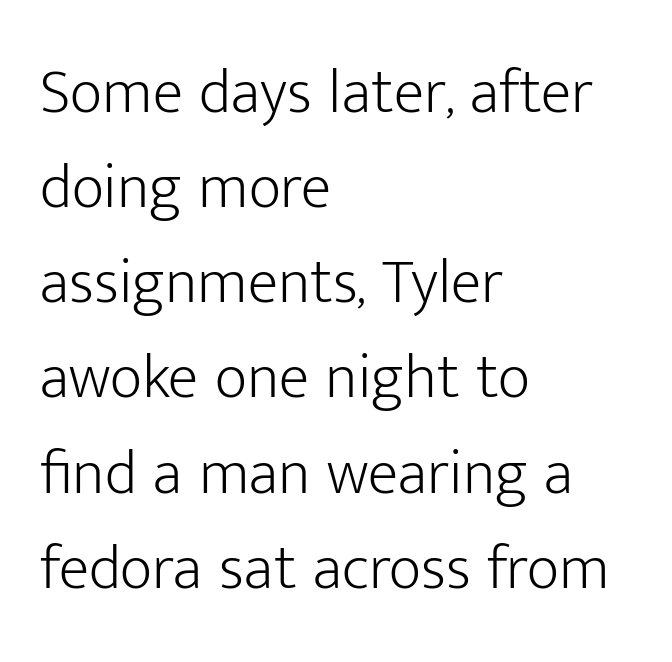
The image shows 63 px light sans-serif type, upright; set left-aligned, normal line spacing (1.51x), normal letter spacing, not underlined; low stroke contrast and a medium x-height.
